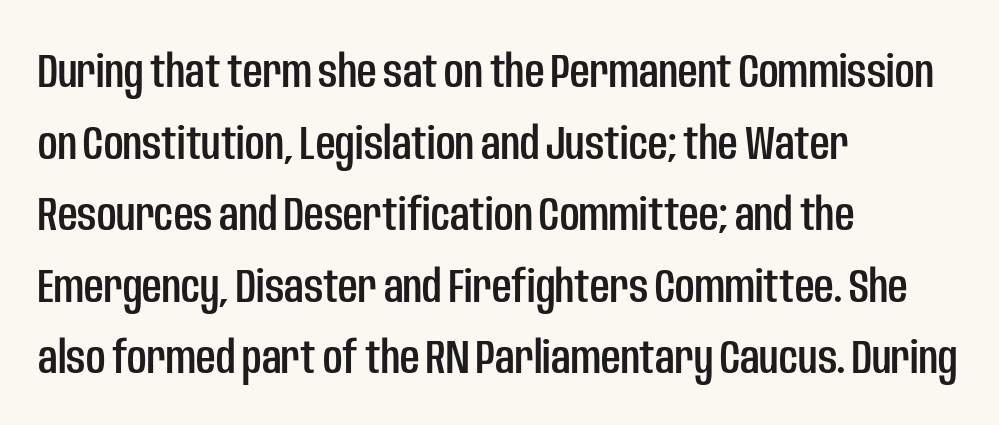
Q: Is the text italic (slanted)? A: No, it is upright.
Q: Is the typeface a serif or a sans-serif typeface? A: Sans-serif.
Q: Is the text underlined? A: No.
Q: How is the paragraph aligned? A: Left-aligned.
Q: Is the spacing between letters normal or unusually wide? A: Normal.
Q: Is the spacing between lines tight, normal or loose? A: Normal.
Q: Width (condensed, normal, or wide)? A: Condensed.
Q: Stroke contrast? A: Low.
Q: x-height? A: Large.
Q: Monospaced? A: No.
